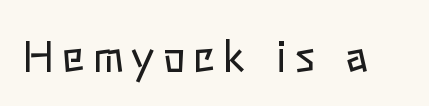
The image shows 42 px regular-weight type, upright; set not underlined; low stroke contrast and a medium x-height.
